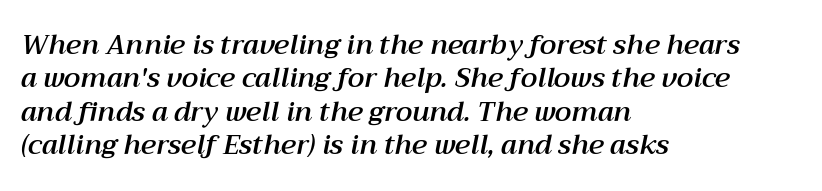
Q: Is the text italic (slanted)? A: Yes, it leans right by about 12 degrees.
Q: Is the text underlined? A: No.
Q: How is the paragraph aligned? A: Left-aligned.
Q: Is the spacing between letters normal or unusually wide? A: Normal.
